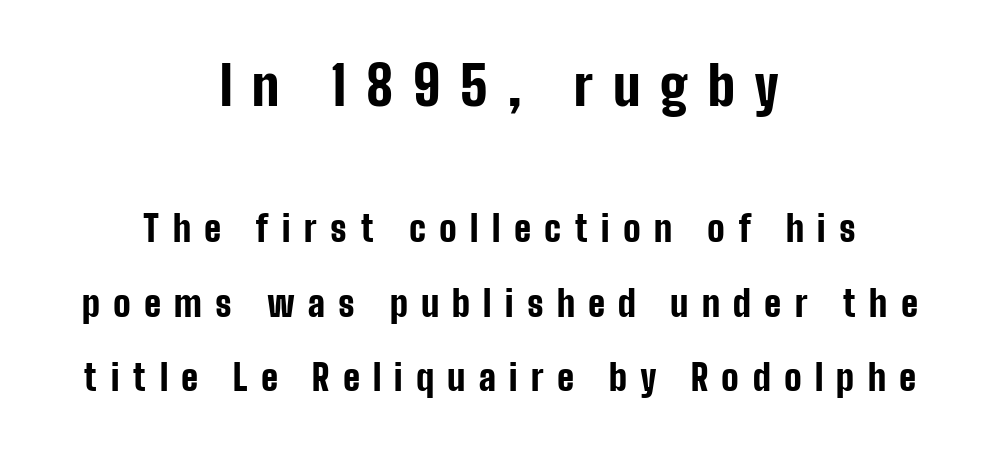
{"serif": "no", "italic": "no", "bold": "yes", "weight": "bold", "width": "condensed", "stroke_contrast": "low", "x_height": "medium", "monospaced": "no", "underline": "no", "align": "center", "line_spacing": "loose", "line_spacing_ratio": 2.06, "letter_spacing": "wide", "letter_spacing_em": 0.37, "larger_block": "first", "size_ratio": 1.5, "glyph_px": 54}
